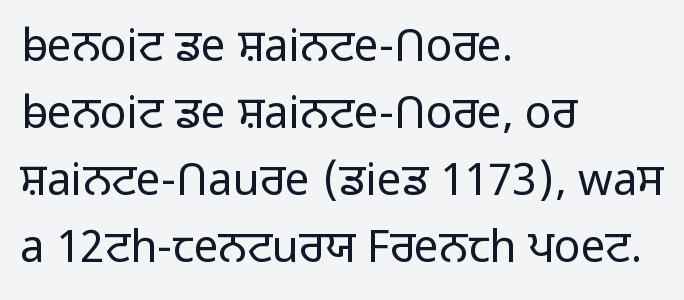
{"serif": "no", "italic": "no", "bold": "no", "weight": "light", "width": "normal", "stroke_contrast": "low", "x_height": "medium", "monospaced": "no", "underline": "no", "align": "left", "line_spacing": "normal", "line_spacing_ratio": 1.52, "letter_spacing": "normal", "letter_spacing_em": 0.0, "glyph_px": 44}
